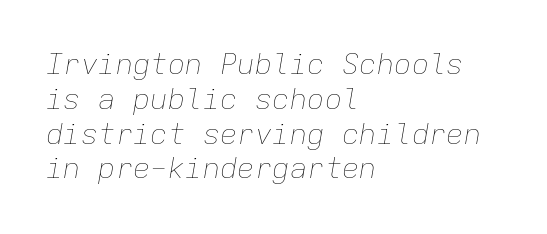
Does the copy run flush right? No — it runs flush left. Is the type heavy? It reads as light-to-regular instead. Think of a typewriter: that constant character pitch is what you see here. The axis of the letterforms is tilted away from vertical. A clean baseline with only descenders dipping below it.
